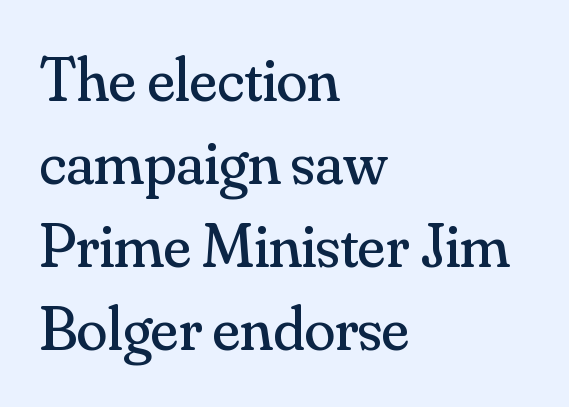
Check the space under the baseline: it is left empty. The face used here is seriffed, in the tradition of book romans. Successive baselines arrive at the customary interval. When letters stand straight like this, we call the style roman or upright. The passage shown is not bold in any degree. A classic flush-left, rag-right setting is used for this passage.
